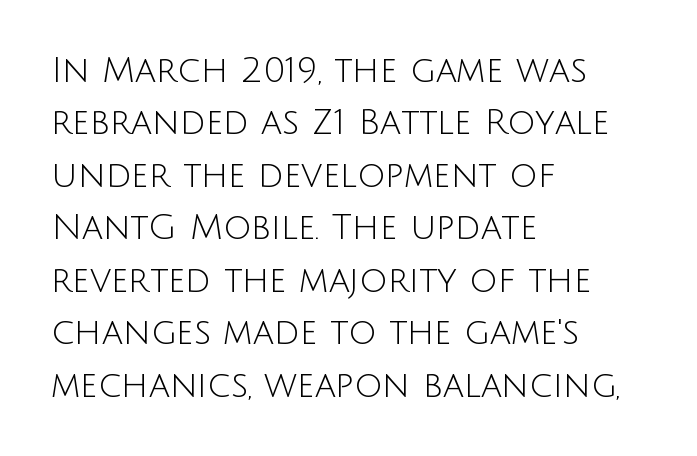
{"serif": "no", "italic": "no", "bold": "no", "weight": "light", "width": "normal", "stroke_contrast": "low", "x_height": "large", "monospaced": "no", "underline": "no", "align": "left", "line_spacing": "normal", "line_spacing_ratio": 1.5, "letter_spacing": "normal", "letter_spacing_em": 0.0, "glyph_px": 35}
